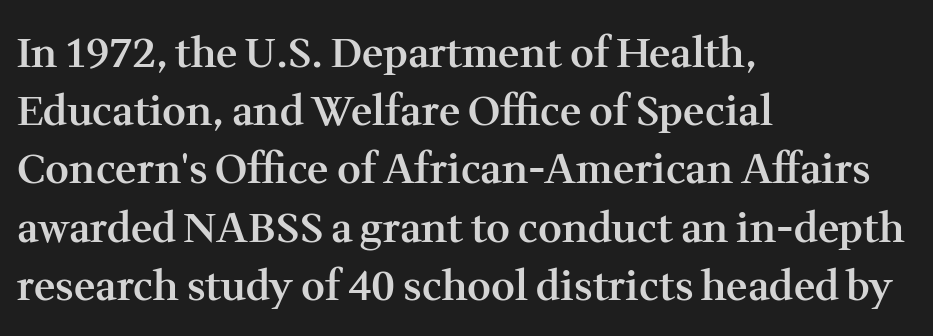
Q: Is the text bold? A: Semi-bold.
Q: Is the text italic (slanted)? A: No, it is upright.
Q: Is the typeface a serif or a sans-serif typeface? A: Serif.
Q: Is the text underlined? A: No.
Q: How is the paragraph aligned? A: Left-aligned.
Q: Is the spacing between letters normal or unusually wide? A: Normal.
Q: Is the spacing between lines tight, normal or loose? A: Normal.
Q: Width (condensed, normal, or wide)? A: Normal.
Q: Stroke contrast? A: Medium.
Q: x-height? A: Medium.
Q: Monospaced? A: No.
